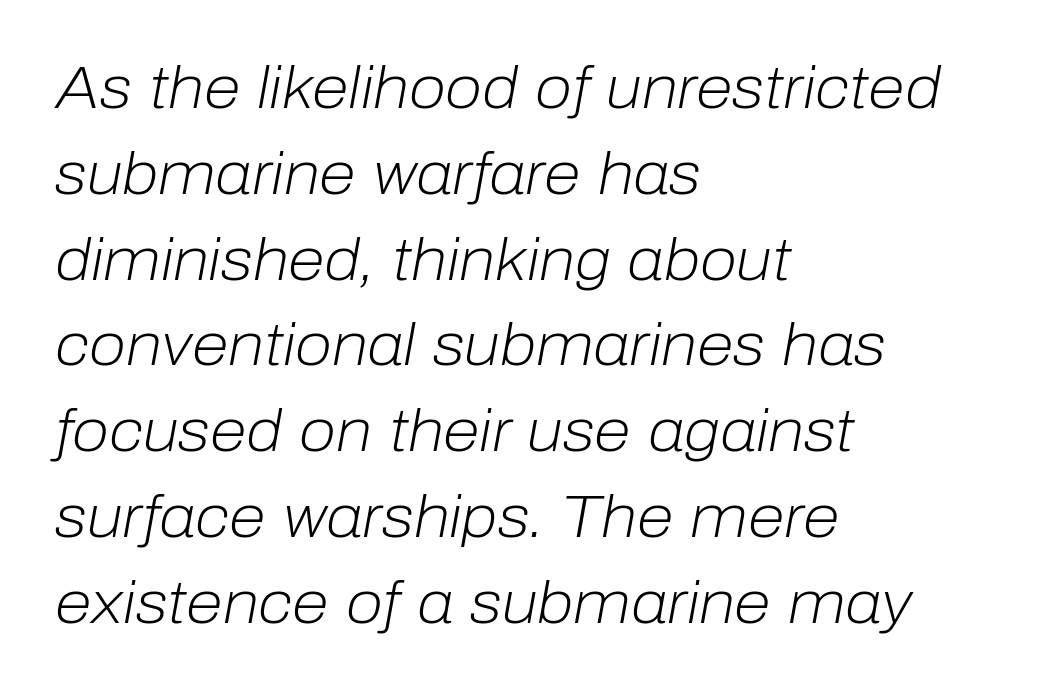
{"italic": "yes", "lean": "right", "slant_degrees": 10, "bold": "no", "weight": "light", "width": "normal", "stroke_contrast": "low", "x_height": "medium", "monospaced": "no", "underline": "no", "align": "left", "line_spacing": "normal", "line_spacing_ratio": 1.43, "letter_spacing": "normal", "letter_spacing_em": 0.0, "glyph_px": 60}
